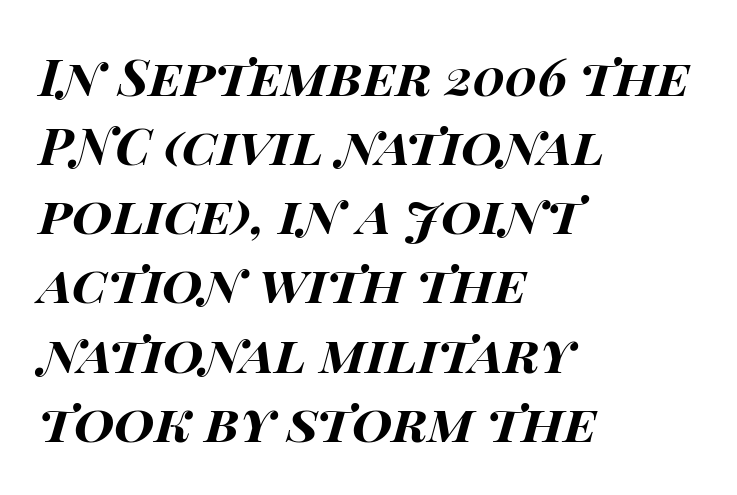
The ragged edge is on the right, which tells us the setting is flush left. Spacing verdict: proportional, widths tailored to each character. Rendered with sloped, italic letterforms. The area under the type is left untouched. The block of text has a typical density, with ordinary space between rows. Words appear dense and cohesive because spacing is normal.
